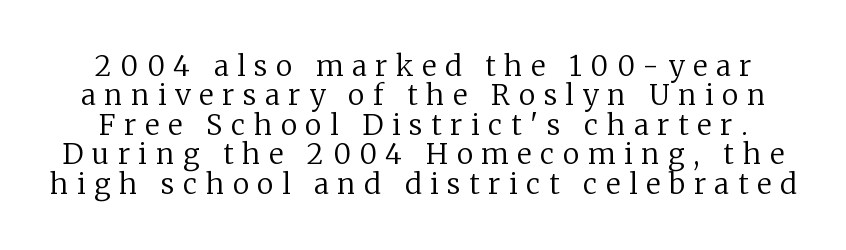
The image shows 28 px regular-weight serif type, upright; set tight line spacing (1.05x), unusually wide letter spacing (+0.31 em), not underlined; low stroke contrast and a medium x-height.
